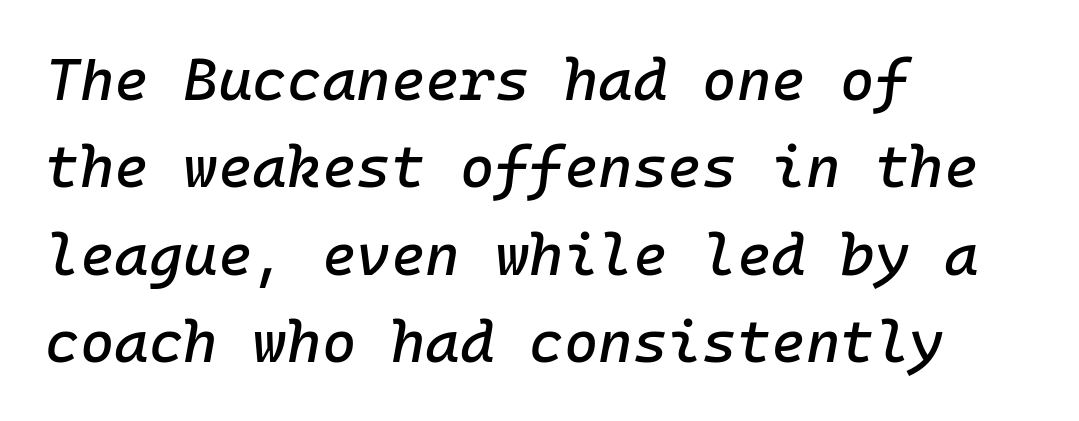
Q: Is the text italic (slanted)? A: Yes, it leans right by about 10 degrees.
Q: Is the text underlined? A: No.
Q: How is the paragraph aligned? A: Left-aligned.
Q: Is the spacing between letters normal or unusually wide? A: Normal.
Q: Is the spacing between lines tight, normal or loose? A: Normal.
Q: Width (condensed, normal, or wide)? A: Normal.
Q: Stroke contrast? A: Low.
Q: x-height? A: Medium.
Q: Monospaced? A: Yes.
